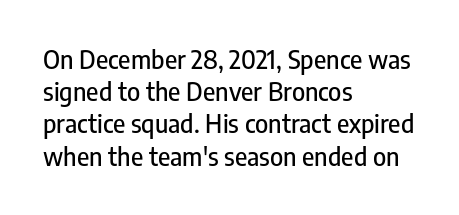
The image shows 25 px text type, upright; set left-aligned, normal line spacing (1.29x), normal letter spacing, not underlined.
